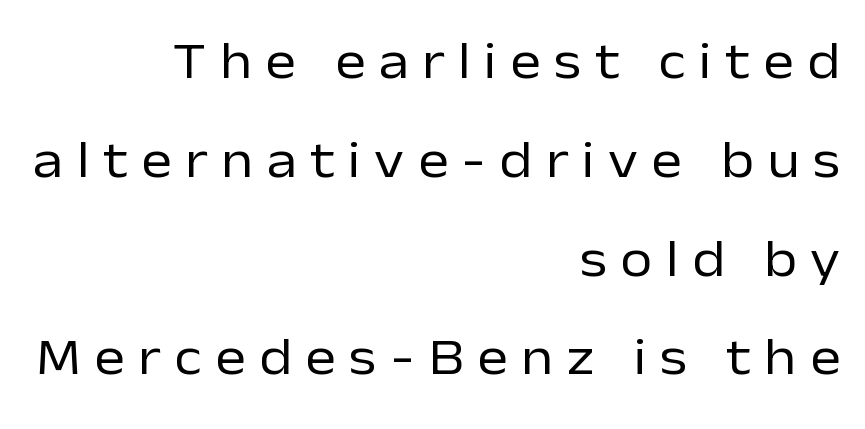
When letters stand straight like this, we call the style roman or upright. Notice how the passage keeps a crisp vertical edge on the right only. Short note: letters widely spaced. The space directly below the letters is spotless. The weight tops out at a normal text grade.
